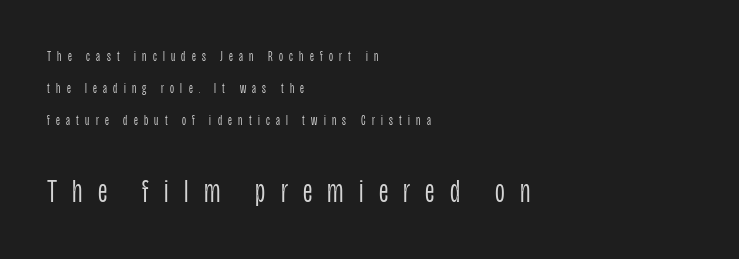
Q: Is the text bold? A: No.
Q: Is the text italic (slanted)? A: No, it is upright.
Q: Is the typeface a serif or a sans-serif typeface? A: Sans-serif.
Q: Is the text underlined? A: No.
Q: How is the paragraph aligned? A: Left-aligned.
Q: Is the spacing between letters normal or unusually wide? A: Unusually wide.
Q: Is the spacing between lines tight, normal or loose? A: Loose.
Q: Which block of text is set in a larger size, the first (top) or the second (bottom)? A: The second (bottom) one.
Q: Width (condensed, normal, or wide)? A: Condensed.
Q: Stroke contrast? A: Low.
Q: x-height? A: Large.
Q: Monospaced? A: No.
